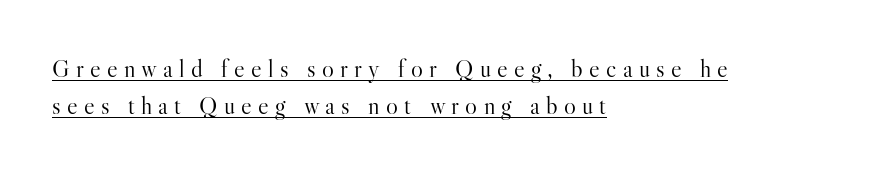
Unbolded letterforms with no extra heft. Do the letters lean? They stand straight. Display-style spreading of the glyphs; the letterfit is very open. Like a heading marked for emphasis, these lines bear an underscore.
